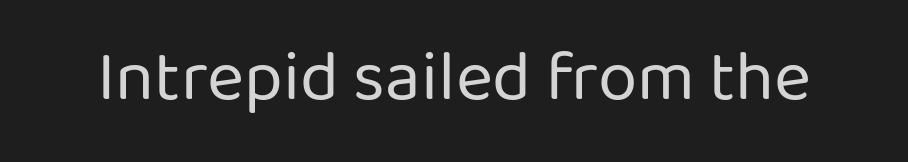
{"serif": "no", "italic": "no", "bold": "no", "weight": "regular", "width": "normal", "stroke_contrast": "low", "x_height": "medium", "monospaced": "no", "underline": "no", "letter_spacing": "normal", "letter_spacing_em": 0.0, "glyph_px": 71}
